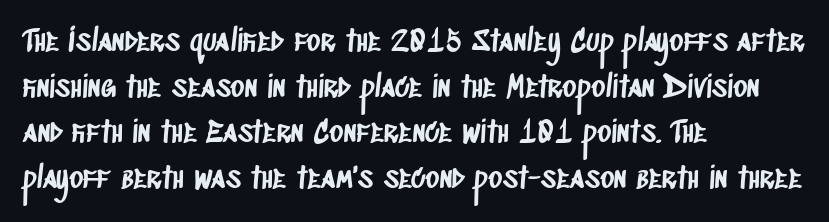
The image shows 30 px condensed sans-serif type; set left-aligned, normal line spacing (1.52x), normal letter spacing, not underlined; low stroke contrast and a large x-height.
